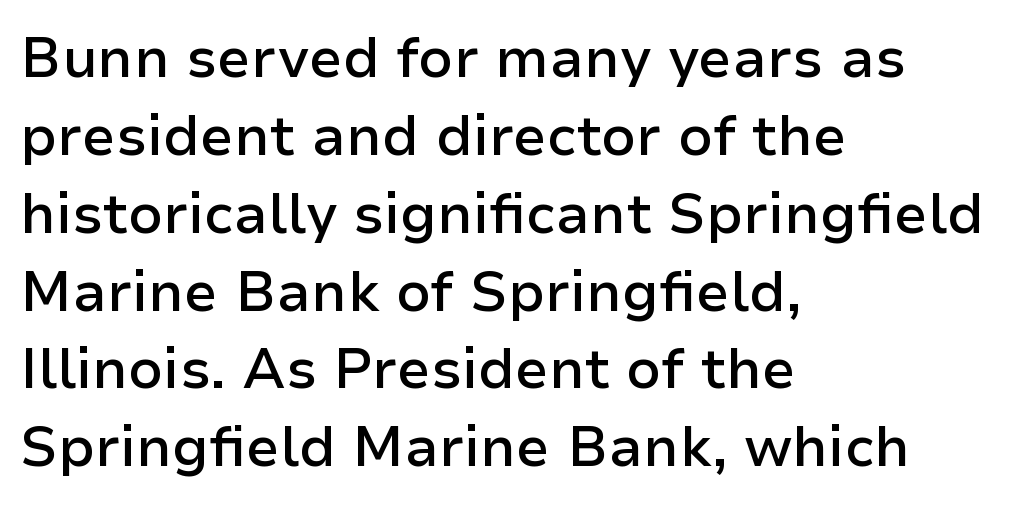
The image shows 56 px semibold sans-serif type, upright; set left-aligned, normal line spacing (1.39x), normal letter spacing, not underlined; low stroke contrast and a medium x-height.
